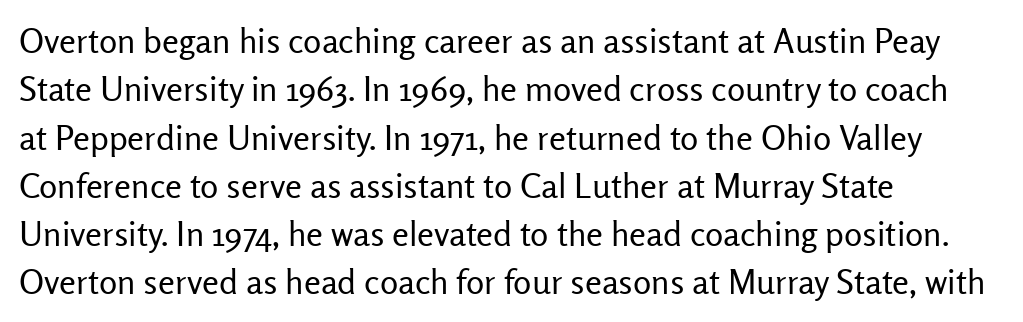
Nobody drew a line under any word here. The passage shown is typed in a proportional face where columns would drift. Examine the stroke ends and you'll find no serifs. In CSS terms this would be text-align: left.
